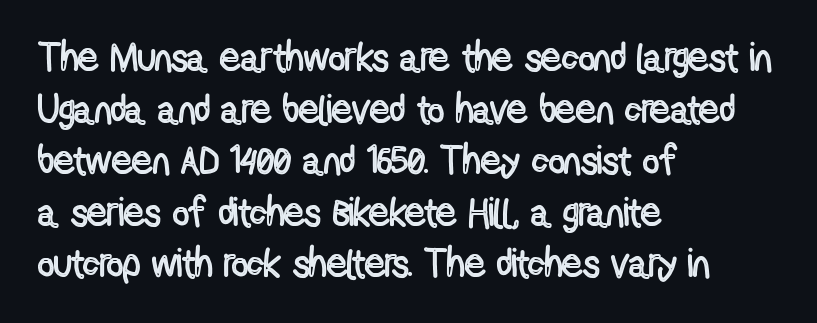
{"italic": "no", "width": "condensed", "x_height": "medium", "monospaced": "no", "underline": "no", "align": "left", "line_spacing": "normal", "line_spacing_ratio": 1.29, "letter_spacing": "normal", "letter_spacing_em": 0.0, "glyph_px": 40}
